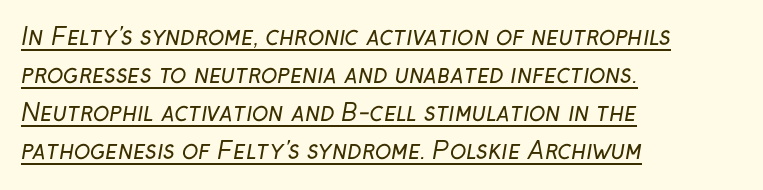
The gaps between neighbouring characters are ordinary and unremarkable. This rendering features underlined lettering. Reading down the block, your eye returns to a fixed left position each line. Successive baselines arrive at the customary interval. The typeface has the unassuming heft of standard copy or less.
